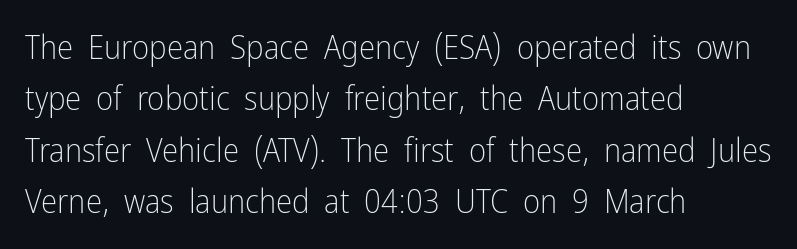
{"serif": "no", "italic": "no", "bold": "no", "weight": "light", "width": "condensed", "stroke_contrast": "low", "x_height": "medium", "monospaced": "no", "underline": "no", "align": "left", "line_spacing": "normal", "line_spacing_ratio": 1.56, "letter_spacing": "normal", "letter_spacing_em": 0.0, "glyph_px": 33}
